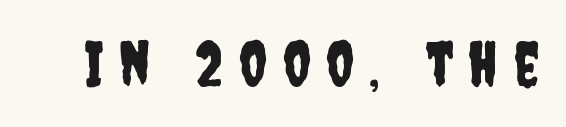
Students, note that the glyphs here are deliberately spaced far apart. Is this a fixed-width face? No — the glyphs have proportional, varying widths. A clean baseline with only descenders dipping below it. Posture: vertical. The passage shown is typeset with a sans-serif family.
